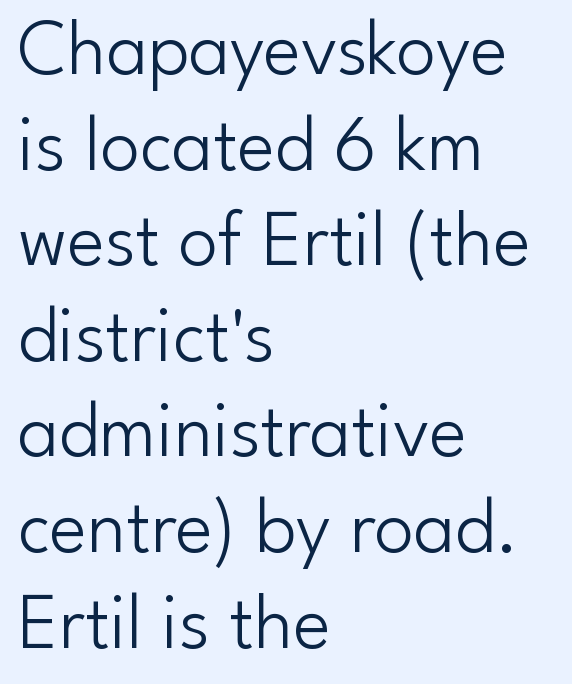
The image shows 79 px light sans-serif type, upright; set left-aligned, line spacing 1.21x, normal letter spacing, not underlined; low stroke contrast and a small x-height.
